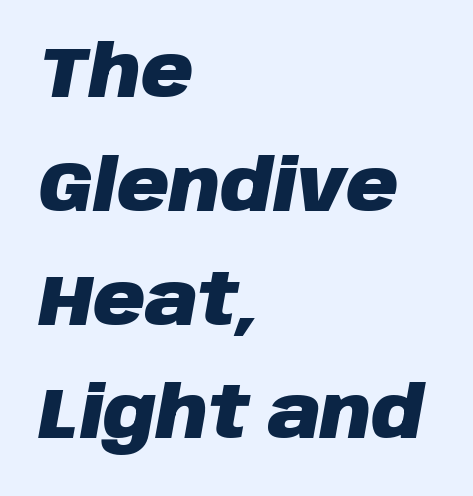
{"italic": "yes", "lean": "right", "slant_degrees": 10, "bold": "yes", "weight": "heavy", "width": "normal", "stroke_contrast": "low", "x_height": "large", "monospaced": "no", "underline": "no", "align": "left", "line_spacing": "normal", "line_spacing_ratio": 1.58, "letter_spacing": "normal", "letter_spacing_em": 0.0, "glyph_px": 72}
